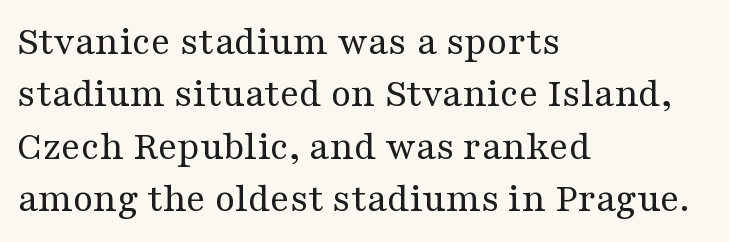
The image shows 41 px regular-weight, wide serif type, upright; set left-aligned, normal line spacing (1.28x), normal letter spacing, not underlined; medium stroke contrast and a medium x-height.
